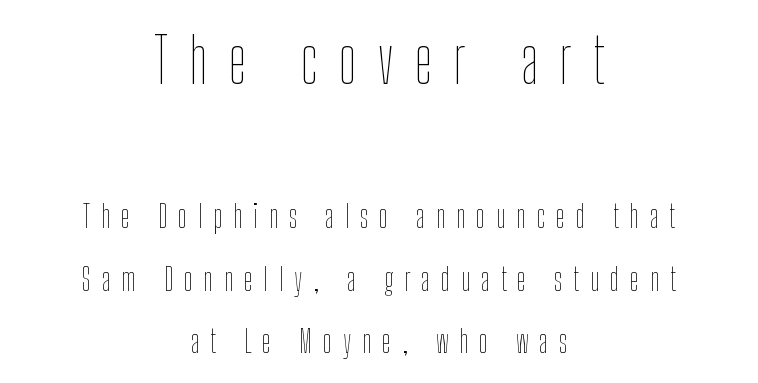
{"italic": "no", "bold": "no", "weight": "thin", "width": "condensed", "stroke_contrast": "low", "x_height": "medium", "monospaced": "no", "underline": "no", "align": "center", "line_spacing": "loose", "line_spacing_ratio": 1.96, "letter_spacing": "wide", "letter_spacing_em": 0.34, "larger_block": "first", "size_ratio": 1.97, "glyph_px": 63}
